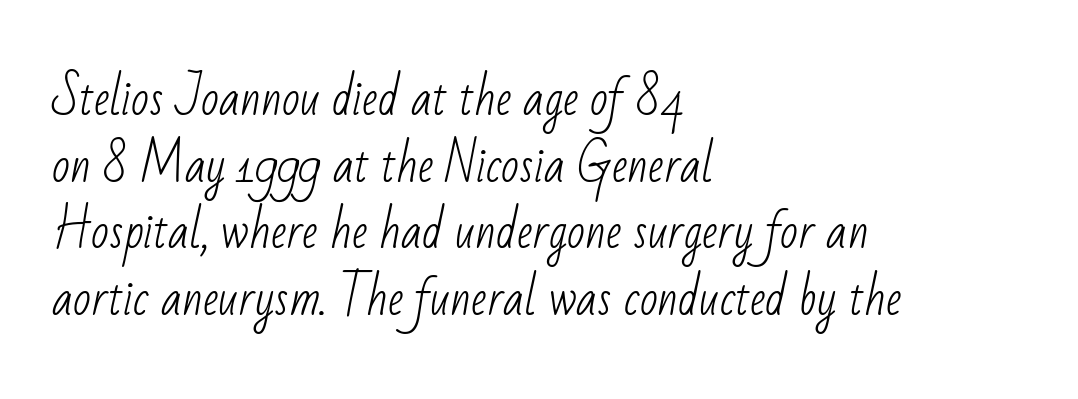
{"serif": "no", "bold": "no", "weight": "light", "width": "condensed", "stroke_contrast": "low", "x_height": "small", "monospaced": "no", "underline": "no", "align": "left", "line_spacing": "normal", "line_spacing_ratio": 1.42, "letter_spacing": "normal", "letter_spacing_em": 0.0, "glyph_px": 47}
